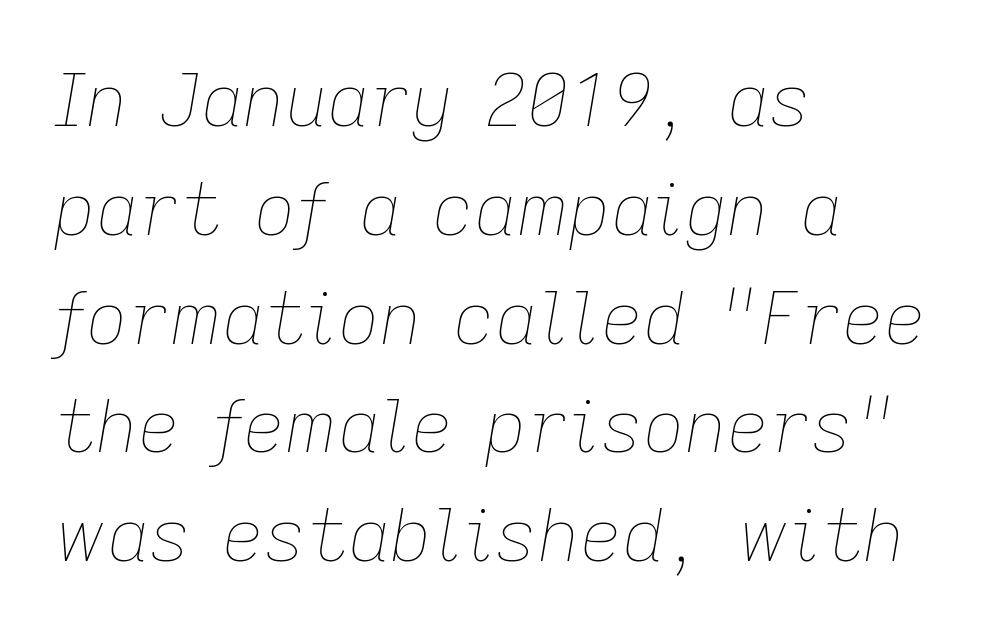
Q: Is the text bold? A: No.
Q: Is the text italic (slanted)? A: Yes, it leans right by about 9 degrees.
Q: Is the text underlined? A: No.
Q: How is the paragraph aligned? A: Left-aligned.
Q: Is the spacing between letters normal or unusually wide? A: Normal.
Q: Is the spacing between lines tight, normal or loose? A: Normal.
Q: Width (condensed, normal, or wide)? A: Normal.
Q: Stroke contrast? A: Low.
Q: x-height? A: Medium.
Q: Monospaced? A: No.
